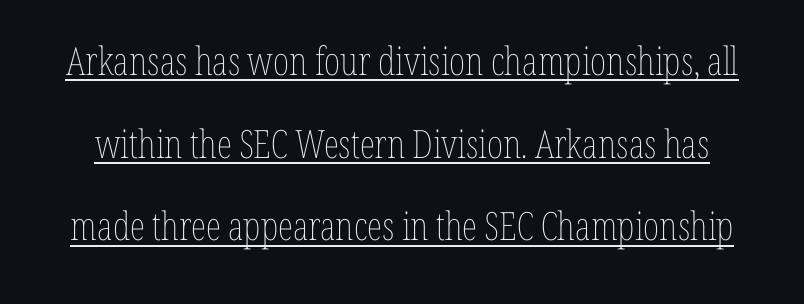
The image shows 39 px thin, condensed type, upright; set loose line spacing (2.12x), normal letter spacing, underlined; low stroke contrast and a medium x-height.
